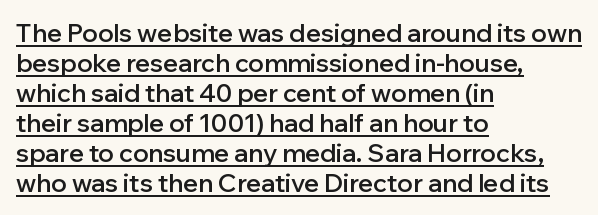
Characters remain perfectly vertical along every line. The typesetting leans somewhat heavy: a semibold. Observe the ordinary spacing: letters are neighbours, not strangers. Does a line run under the words? Yes, clearly.
